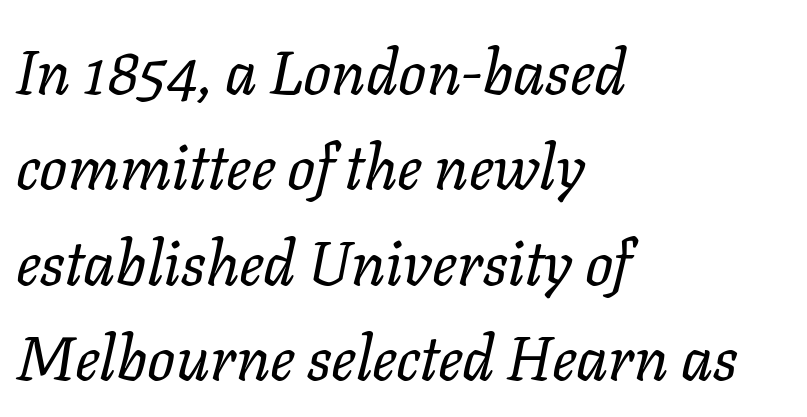
{"italic": "yes", "lean": "right", "slant_degrees": 11, "bold": "no", "weight": "regular", "width": "normal", "stroke_contrast": "low", "x_height": "medium", "monospaced": "no", "underline": "no", "align": "left", "line_spacing": "normal", "line_spacing_ratio": 1.54, "letter_spacing": "normal", "letter_spacing_em": 0.0, "glyph_px": 62}
